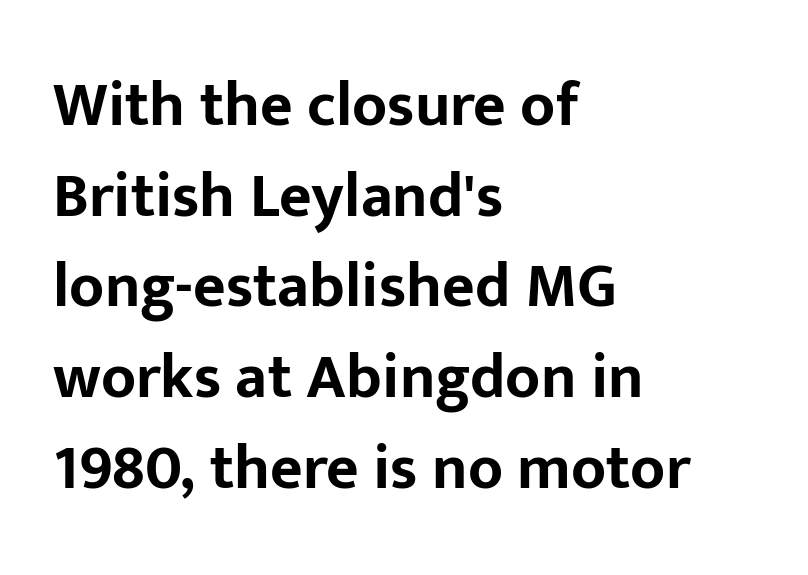
Q: Is the text bold? A: Yes.
Q: Is the text italic (slanted)? A: No, it is upright.
Q: Is the typeface a serif or a sans-serif typeface? A: Sans-serif.
Q: Is the text underlined? A: No.
Q: How is the paragraph aligned? A: Left-aligned.
Q: Is the spacing between letters normal or unusually wide? A: Normal.
Q: Is the spacing between lines tight, normal or loose? A: Normal.
Q: Width (condensed, normal, or wide)? A: Normal.
Q: Stroke contrast? A: Low.
Q: x-height? A: Medium.
Q: Monospaced? A: No.
